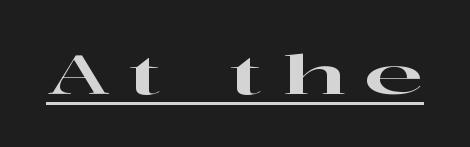
{"serif": "yes", "italic": "no", "width": "wide", "stroke_contrast": "high", "x_height": "medium", "monospaced": "no", "underline": "yes", "letter_spacing": "wide", "letter_spacing_em": 0.34, "glyph_px": 55}
